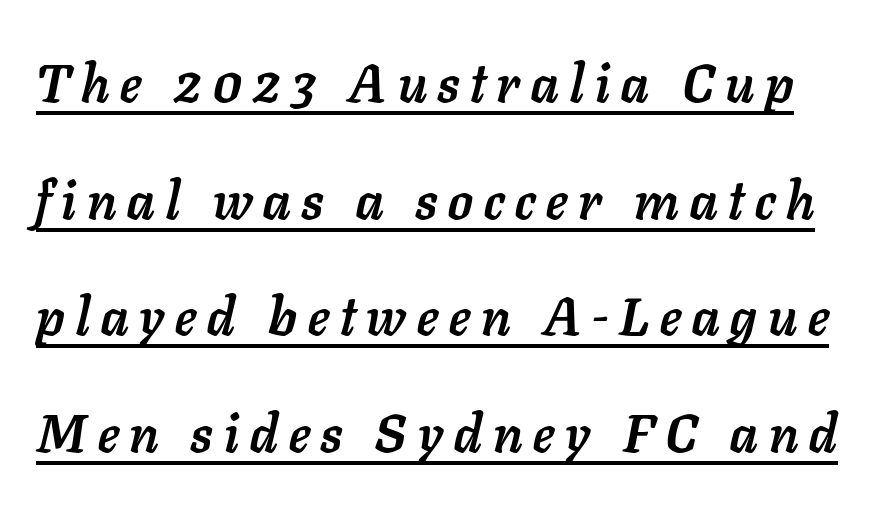
The specimen reads as italic at a glance. The characters look thick and weighty, a clear bold. Honestly, the underline is the first thing you notice here. Here the glyphs are tracked loosely, breaking word shapes into spaced letters.
